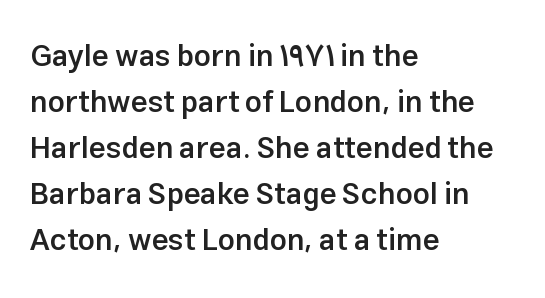
{"serif": "no", "italic": "no", "bold": "semi", "weight": "semibold", "width": "normal", "stroke_contrast": "low", "x_height": "medium", "monospaced": "no", "underline": "no", "align": "left", "line_spacing": "normal", "line_spacing_ratio": 1.53, "letter_spacing": "normal", "letter_spacing_em": 0.0, "glyph_px": 30}
